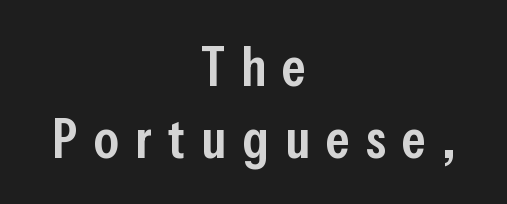
The image shows 56 px semibold, condensed sans-serif type, upright; set centered, normal line spacing (1.29x), unusually wide letter spacing (+0.29 em), not underlined; low stroke contrast and a medium x-height.
